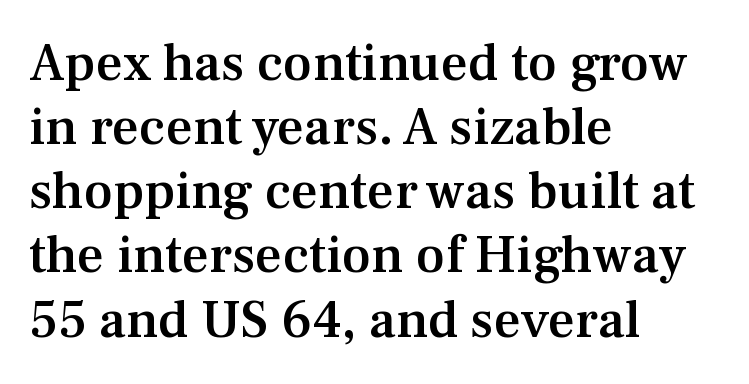
{"serif": "yes", "italic": "no", "bold": "semi", "weight": "semibold", "width": "normal", "stroke_contrast": "medium", "x_height": "medium", "monospaced": "no", "underline": "no", "align": "left", "line_spacing_ratio": 1.21, "letter_spacing": "normal", "letter_spacing_em": 0.0, "glyph_px": 53}
